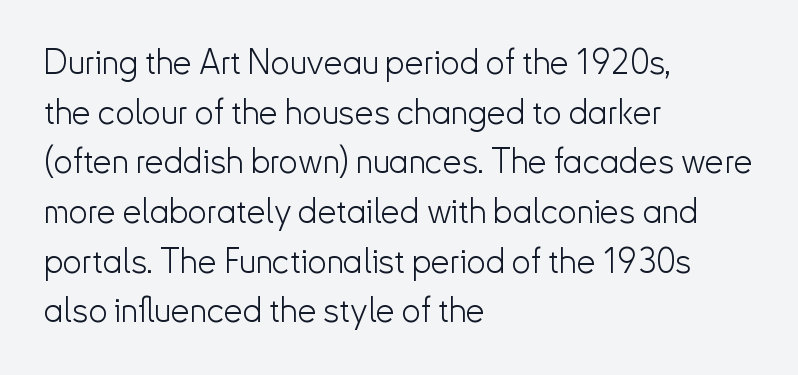
The gap between lines stays unmarked. The cut favours lightness, reaching ordinary text weight at its darkest. Nope, no serifs anywhere on these letters. All the whitespace from short lines collects on the right.
